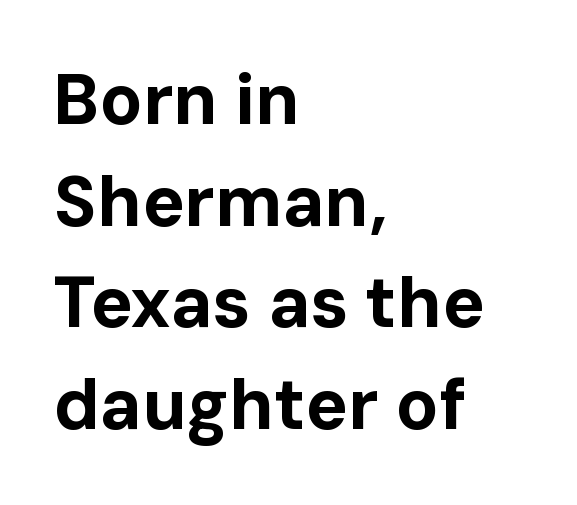
The image shows 71 px bold sans-serif type, upright; set left-aligned, normal line spacing (1.43x), normal letter spacing, not underlined; low stroke contrast and a medium x-height.
